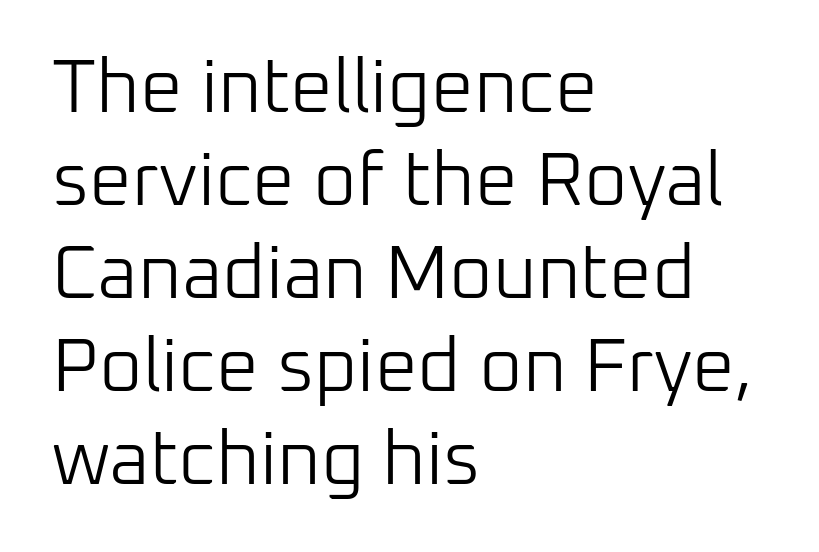
The passage shown is typeset with a sans-serif family. The type is set solid horizontally, with unmodified tracking. Stem width sits at or under what a default text font uses. These lines are set flush left with a ragged right edge.
